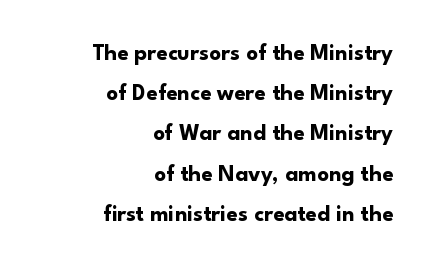
The image shows 23 px bold type, upright; set right-aligned, line spacing 1.75x, normal letter spacing, not underlined.
